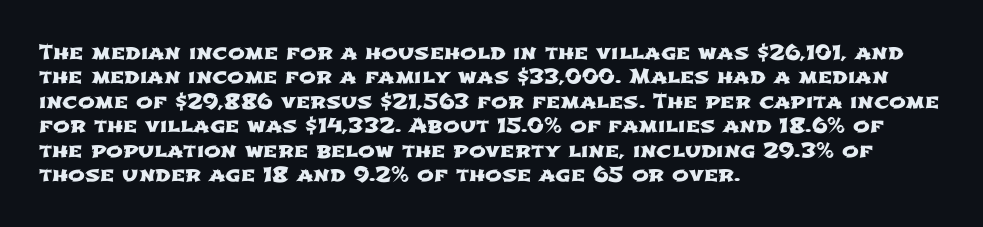
Look at the tracking — it's just the regular setting, nothing added. Just letters on the line, the space beneath them empty. Where is the straight margin? On the left.
